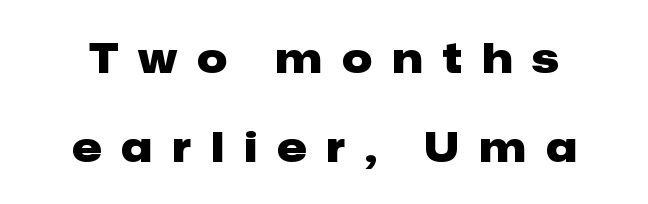
Q: Is the text bold? A: Yes.
Q: Is the text italic (slanted)? A: No, it is upright.
Q: Is the typeface a serif or a sans-serif typeface? A: Sans-serif.
Q: Is the text underlined? A: No.
Q: How is the paragraph aligned? A: Centered.
Q: Is the spacing between letters normal or unusually wide? A: Unusually wide.
Q: Is the spacing between lines tight, normal or loose? A: Loose.
Q: Width (condensed, normal, or wide)? A: Normal.
Q: Stroke contrast? A: Low.
Q: x-height? A: Medium.
Q: Monospaced? A: No.
